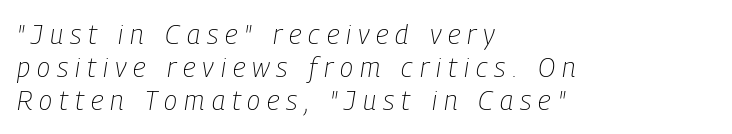
The image shows 27 px text type, italic (leaning right); set left-aligned, line spacing 1.22x, unusually wide letter spacing (+0.26 em), not underlined.
